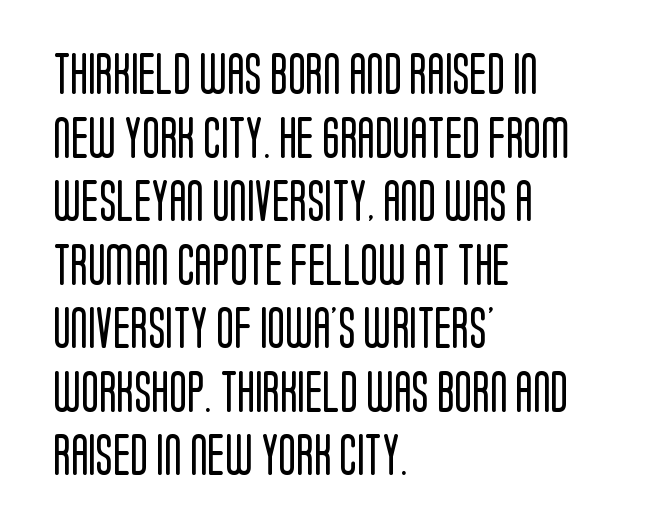
Q: Is the text bold? A: No.
Q: Is the text italic (slanted)? A: No, it is upright.
Q: Is the typeface a serif or a sans-serif typeface? A: Sans-serif.
Q: Is the text underlined? A: No.
Q: How is the paragraph aligned? A: Left-aligned.
Q: Is the spacing between letters normal or unusually wide? A: Normal.
Q: Is the spacing between lines tight, normal or loose? A: Normal.
Q: Width (condensed, normal, or wide)? A: Condensed.
Q: Stroke contrast? A: Low.
Q: x-height? A: Large.
Q: Monospaced? A: No.
